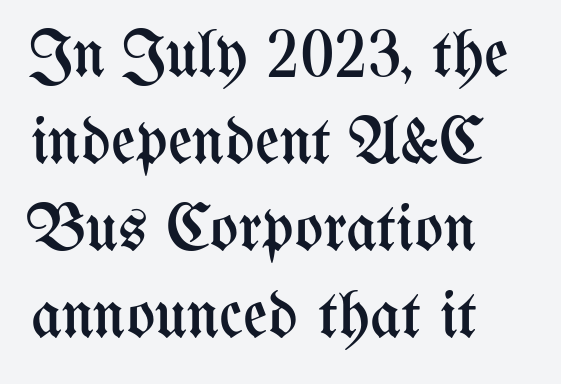
The image shows 67 px regular-weight, condensed type, upright; set left-aligned, normal line spacing (1.3x), normal letter spacing, not underlined; medium stroke contrast and a medium x-height.
